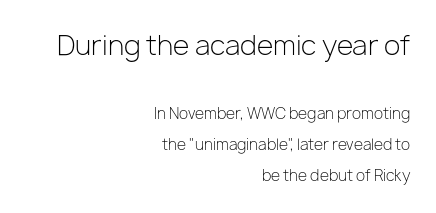
Stems here are at most as thick as an everyday book face. Vertically, the passage feels expansive, rows floating well apart. The type sits square on the baseline with zero lean. The lines in this sample share a right terminus and differ only in where they begin. Unmarked baselines from the first word to the last.
